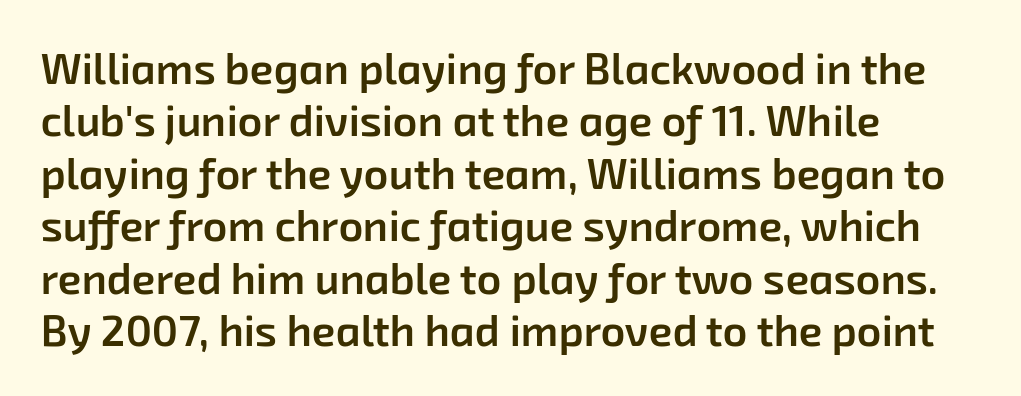
Letter spacing: default. The glyphs have the mass of a demibold cut, below bold. These lines are rendered in a variable-pitch font. The passage shown is not underscored anywhere.
